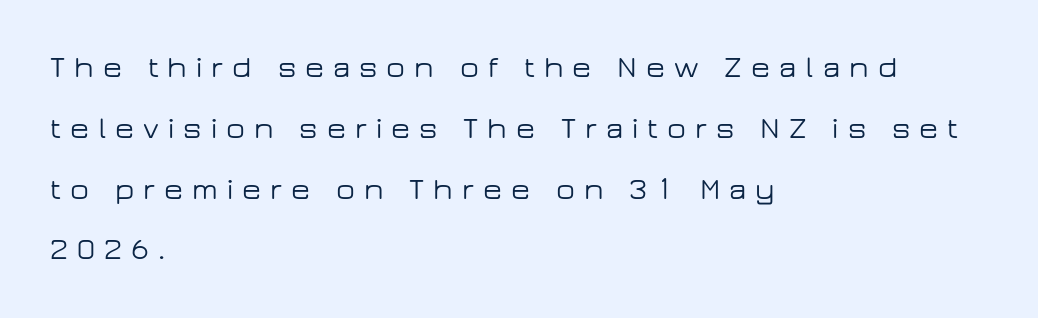
The image shows 31 px wide sans-serif type, upright; set left-aligned, loose line spacing (1.96x), unusually wide letter spacing (+0.29 em), not underlined; low stroke contrast and a medium x-height.
